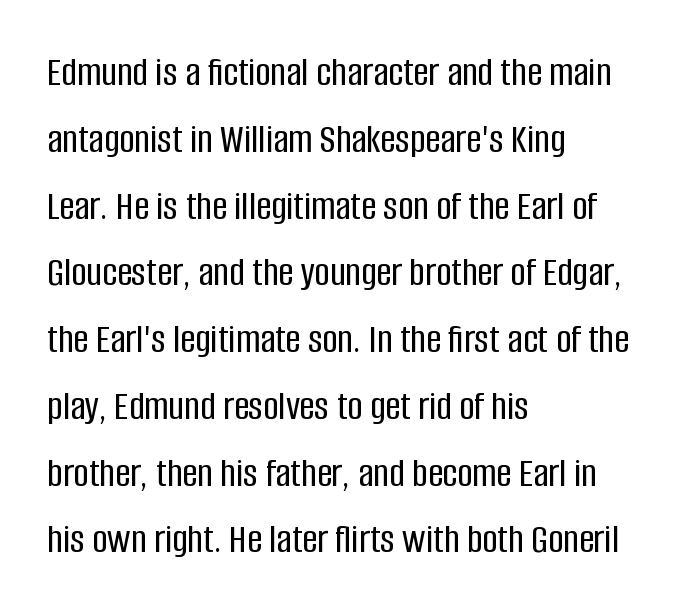
The glyphs in this specimen are sans serif. Students, note that the glyphs here touch the page at normal intervals. Normally led — the rows are evenly, conventionally spaced. This is roman type, the default non-slanted kind. These lines are set flush left with a ragged right edge. The rendering uses natural spacing where letterforms have individual widths.
